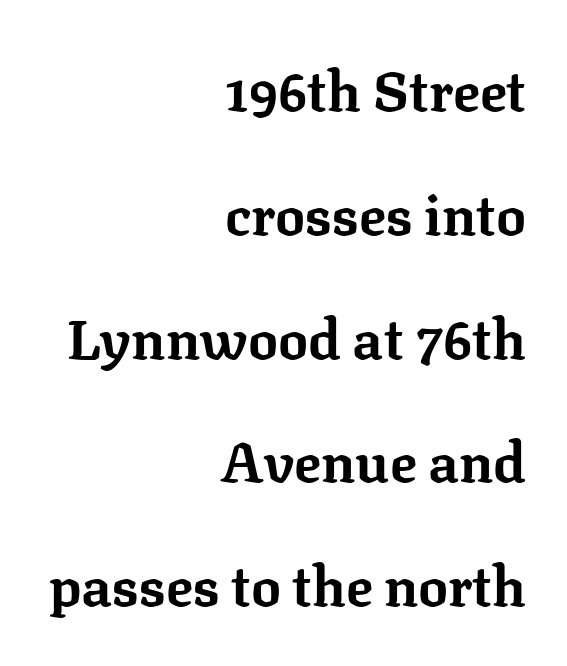
{"serif": "yes", "italic": "no", "bold": "yes", "weight": "bold", "width": "normal", "stroke_contrast": "low", "x_height": "medium", "monospaced": "no", "underline": "no", "align": "right", "line_spacing": "loose", "line_spacing_ratio": 2.21, "letter_spacing": "normal", "letter_spacing_em": 0.0, "glyph_px": 56}
